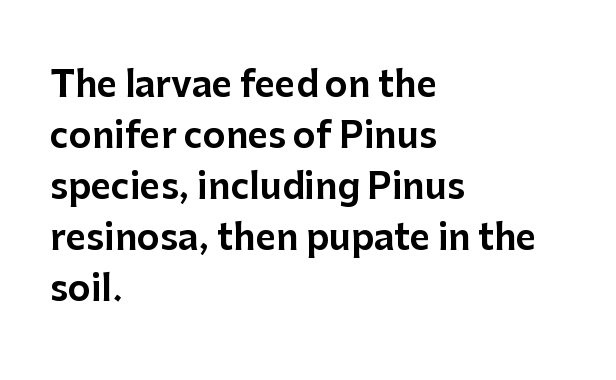
Q: Is the text italic (slanted)? A: No, it is upright.
Q: Is the typeface a serif or a sans-serif typeface? A: Sans-serif.
Q: Is the text underlined? A: No.
Q: How is the paragraph aligned? A: Left-aligned.
Q: Is the spacing between letters normal or unusually wide? A: Normal.
Q: Is the spacing between lines tight, normal or loose? A: Normal.
Q: Width (condensed, normal, or wide)? A: Normal.
Q: Stroke contrast? A: Low.
Q: x-height? A: Medium.
Q: Monospaced? A: No.
